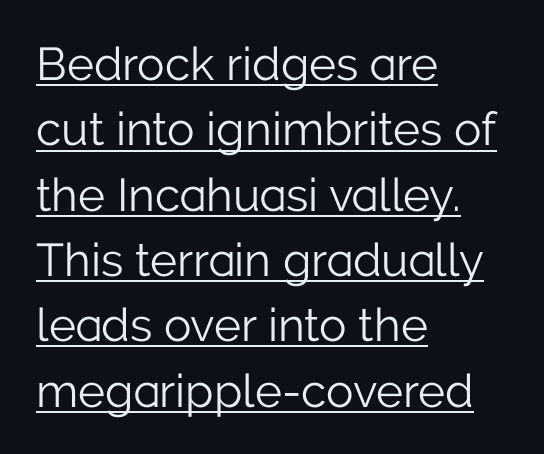
If you drew a ruler down the left edge, every line would touch it. Each letter keeps its own natural width here, so spacing adapts to shape. Standard letterfit; no display-style spreading of the glyphs. Each line of the rendering has a horizontal stroke beneath the glyphs. Summary of vertical rhythm: regular, with standard interline spacing.
